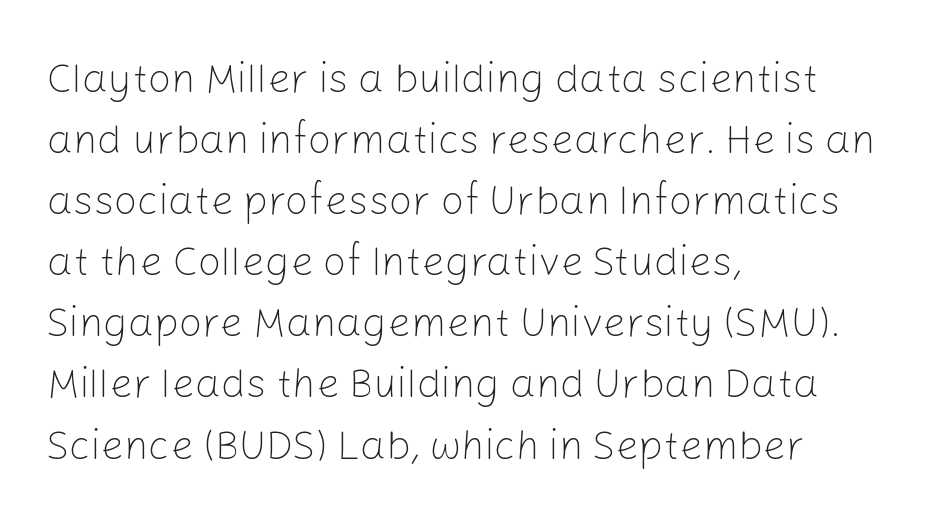
{"serif": "no", "italic": "no", "bold": "no", "weight": "light", "width": "normal", "stroke_contrast": "low", "x_height": "medium", "monospaced": "no", "underline": "no", "align": "left", "line_spacing": "normal", "line_spacing_ratio": 1.49, "letter_spacing": "normal", "letter_spacing_em": 0.0, "glyph_px": 41}
